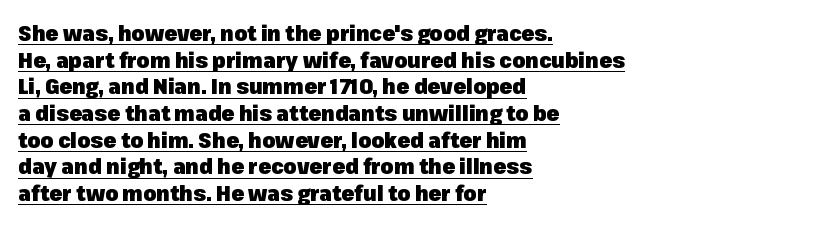
The image shows 21 px bold type, upright; set left-aligned, normal line spacing (1.27x), normal letter spacing, underlined.
